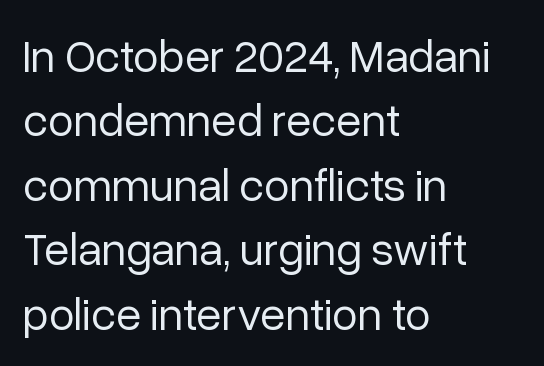
Q: Is the text bold? A: No.
Q: Is the text italic (slanted)? A: No, it is upright.
Q: Is the typeface a serif or a sans-serif typeface? A: Sans-serif.
Q: Is the text underlined? A: No.
Q: How is the paragraph aligned? A: Left-aligned.
Q: Is the spacing between letters normal or unusually wide? A: Normal.
Q: Is the spacing between lines tight, normal or loose? A: Normal.
Q: Width (condensed, normal, or wide)? A: Normal.
Q: Stroke contrast? A: Low.
Q: x-height? A: Medium.
Q: Monospaced? A: No.
